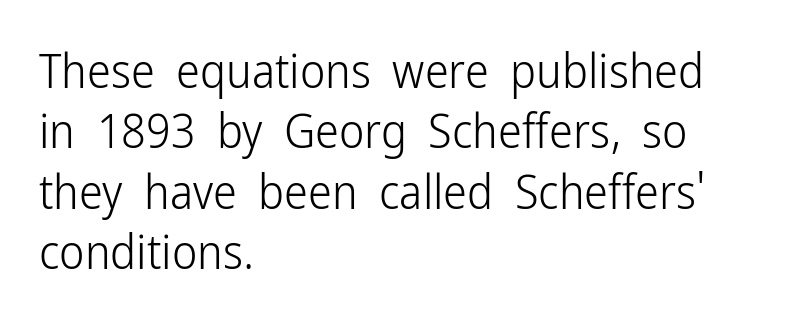
The image shows 48 px light, condensed sans-serif type, upright; set left-aligned, normal line spacing (1.26x), normal letter spacing, not underlined; low stroke contrast and a medium x-height.
